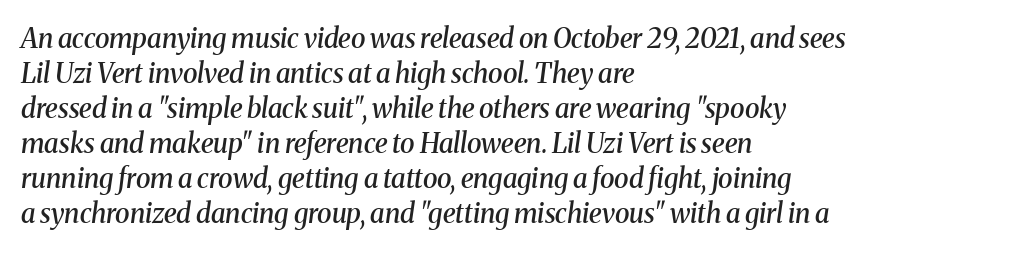
The image shows 27 px text type, italic (leaning right); set left-aligned, normal line spacing (1.3x), normal letter spacing, not underlined.
